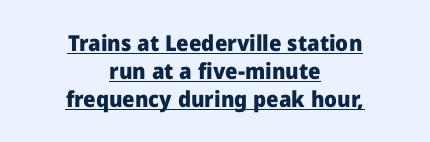
Q: Is the text bold? A: Yes.
Q: Is the text italic (slanted)? A: No, it is upright.
Q: Is the text underlined? A: Yes.
Q: How is the paragraph aligned? A: Centered.
Q: Is the spacing between letters normal or unusually wide? A: Normal.
Q: Is the spacing between lines tight, normal or loose? A: Normal.
